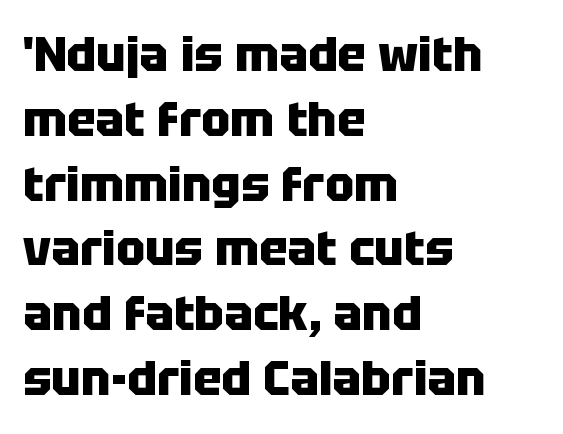
The image shows 48 px heavy sans-serif type, upright; set left-aligned, normal line spacing (1.35x), normal letter spacing, not underlined; low stroke contrast and a large x-height.
